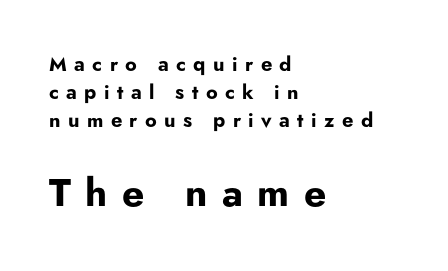
The image shows 39 px bold sans-serif type, upright; set left-aligned, normal line spacing (1.4x), unusually wide letter spacing (+0.37 em), not underlined; the second (bottom) block is 1.95x larger; low stroke contrast and a small x-height.
